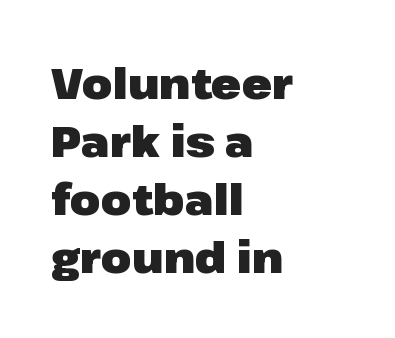
The horizontal fit of the characters is conventional and even. Check the space under the baseline: it is left empty. The rendering uses natural spacing where letterforms have individual widths. This block has exactly the height ordinary leading produces. Casual observation: everything's shoved over to the left. The type family on display is of the sans-serif kind.
